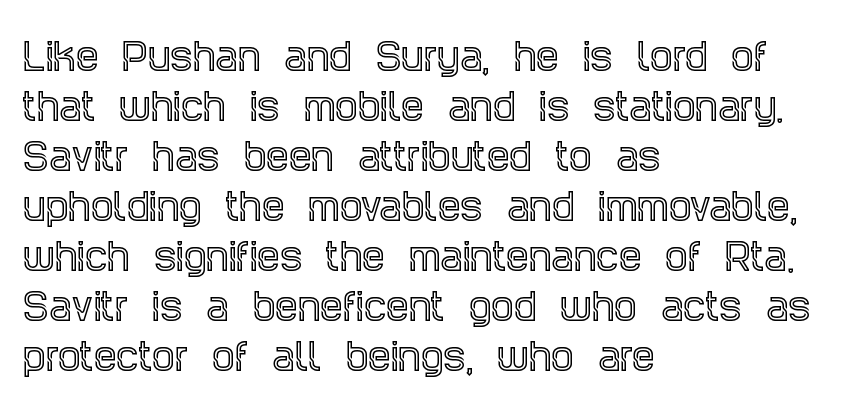
The characters display serif detailing at their extremities. Type without underlining. Horizontally, the lines are justified to the leading edge only. Regular leading.
